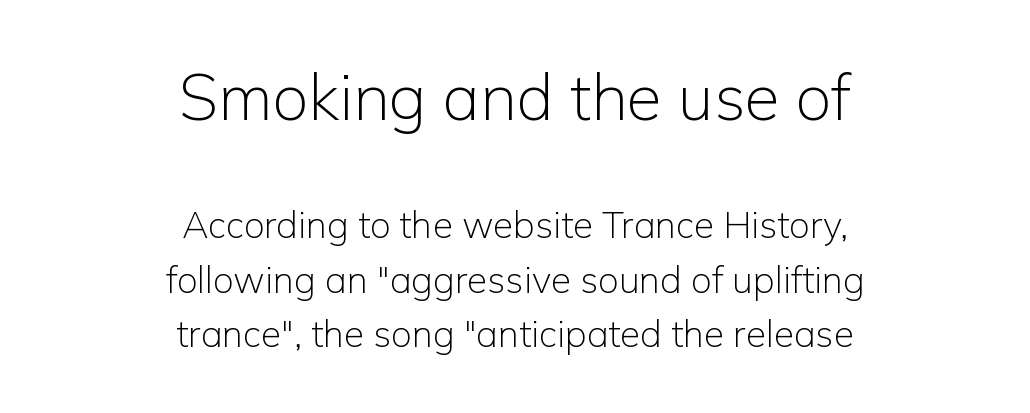
{"serif": "no", "italic": "no", "bold": "no", "weight": "light", "width": "normal", "stroke_contrast": "low", "x_height": "medium", "monospaced": "no", "underline": "no", "align": "center", "line_spacing": "normal", "line_spacing_ratio": 1.47, "letter_spacing": "normal", "letter_spacing_em": 0.0, "larger_block": "first", "size_ratio": 1.73, "glyph_px": 64}
